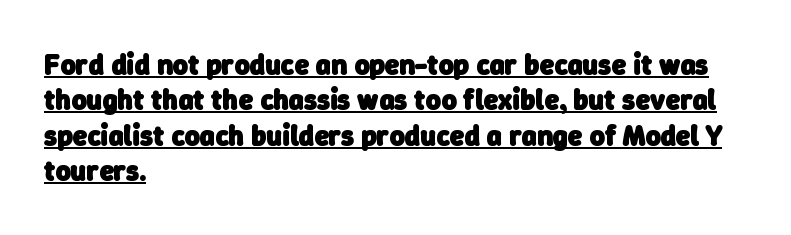
The image shows 29 px heavy sans-serif type; set left-aligned, line spacing 1.22x, normal letter spacing, underlined; low stroke contrast and a medium x-height.
